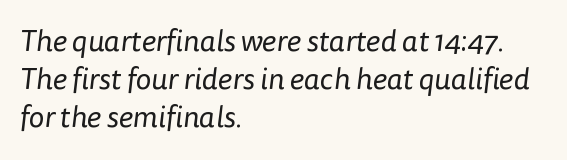
No extra ink here — the face is not bold. Glyph-to-glyph distance matches everyday printed text. Regarding serifs, this sample does without them. Words float on clear page, feet unadorned.
